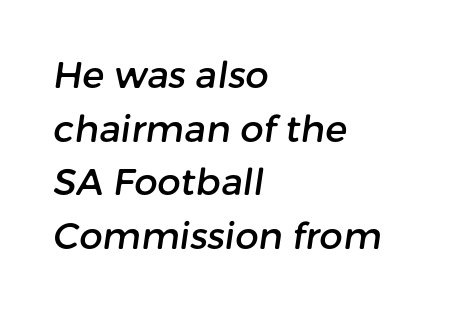
The image shows 37 px sans-serif type; set left-aligned, normal line spacing (1.45x), normal letter spacing, not underlined; low stroke contrast and a medium x-height.
